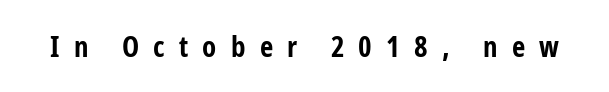
{"serif": "no", "italic": "no", "bold": "yes", "weight": "bold", "width": "condensed", "stroke_contrast": "low", "x_height": "medium", "monospaced": "no", "underline": "no", "letter_spacing": "wide", "letter_spacing_em": 0.49, "glyph_px": 29}
